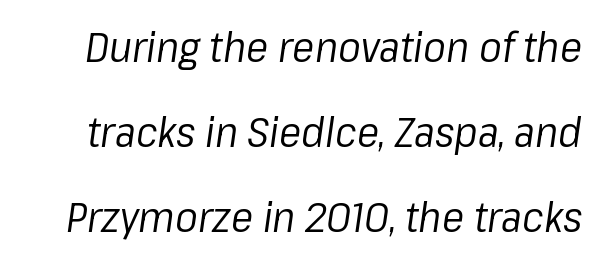
The weight tops out at a normal text grade. Do the characters align in a grid? No, the font is proportional. Emphasis-style slanted type is in use. A great deal of white space separates one row of letters from the next. Students, note that the glyphs here touch the page at normal intervals.
